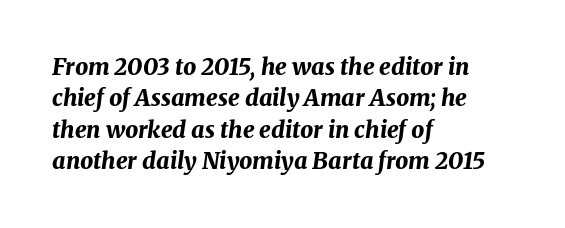
{"italic": "yes", "lean": "right", "slant_degrees": 8, "bold": "yes", "underline": "no", "align": "left", "line_spacing": "normal", "line_spacing_ratio": 1.36, "letter_spacing": "normal", "letter_spacing_em": 0.0, "glyph_px": 23}
